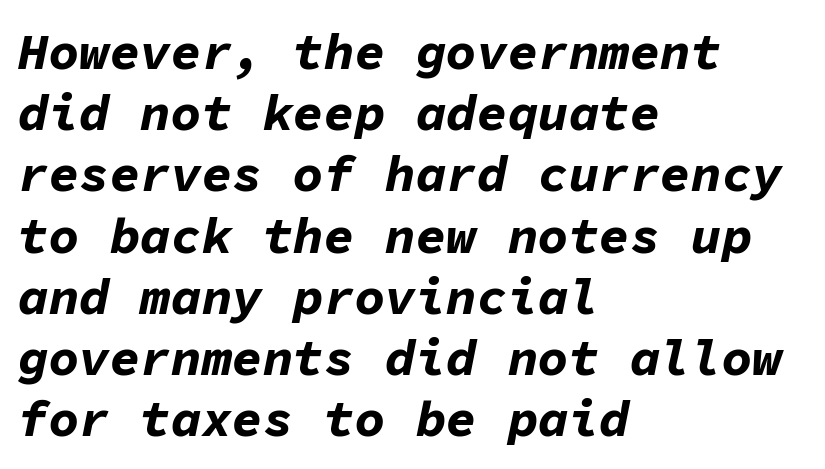
Looking at the ascenders, they clearly lean. Strong, thick strokes mark this as bold type. Inter-character spacing is left at the font's built-in metrics. This rendering features lettering with no underline. In CSS terms this would be text-align: left. The letters march in equal steps, a hallmark of fixed-pitch type.
